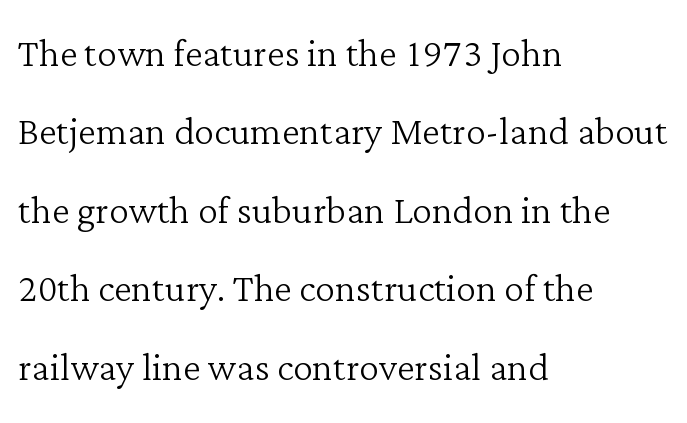
Reading down the block, your eye returns to a fixed left position each line. The glyphs are unaccompanied by any horizontal stroke below them. Varying glyph widths throughout — classic text-font behaviour. Tracking value appears to be zero — textbook default spacing. This is roman type, the default non-slanted kind.
